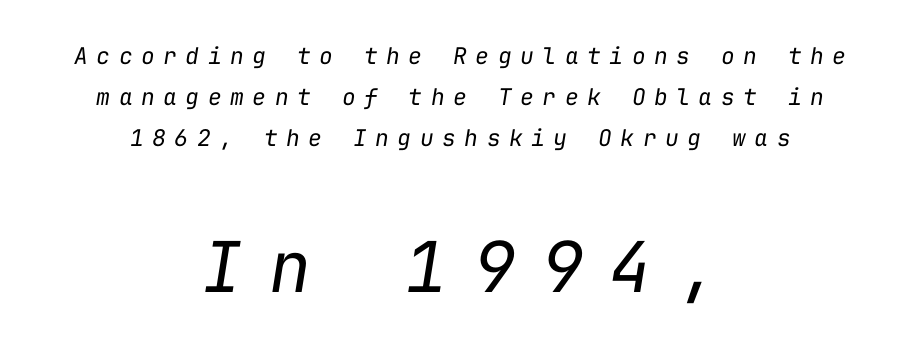
{"italic": "yes", "lean": "right", "slant_degrees": 9, "bold": "no", "weight": "regular", "width": "normal", "stroke_contrast": "low", "x_height": "medium", "monospaced": "yes", "underline": "no", "align": "center", "line_spacing_ratio": 1.79, "letter_spacing": "wide", "letter_spacing_em": 0.37, "larger_block": "second", "size_ratio": 3.04, "glyph_px": 70}
